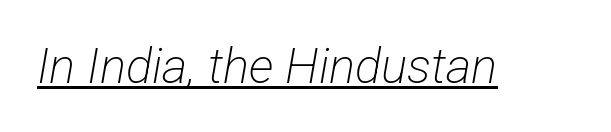
This is not heavy type; no bold has been used. The glyphs are accompanied by a horizontal stroke just below them. Think of a printed novel: that variable character pitch is what you see here. Does extra space separate the letters? No, they use regular spacing. The typeface chosen for these lines omits serifs.
